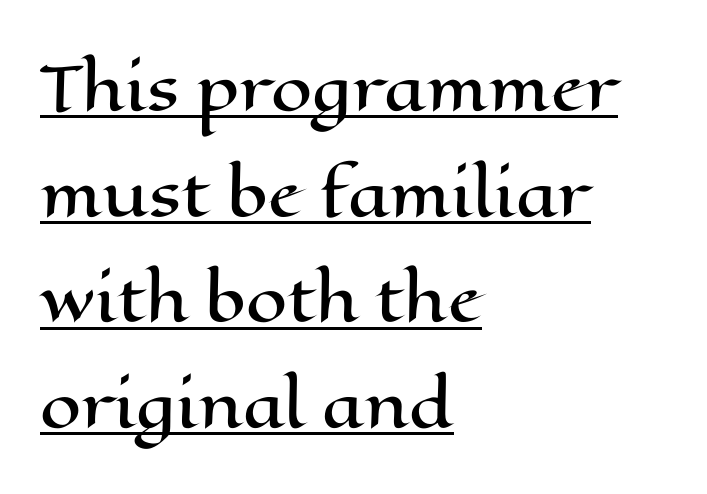
{"italic": "no", "width": "wide", "stroke_contrast": "high", "x_height": "medium", "monospaced": "no", "underline": "yes", "align": "left", "line_spacing_ratio": 1.79, "letter_spacing": "normal", "letter_spacing_em": 0.0, "glyph_px": 59}
